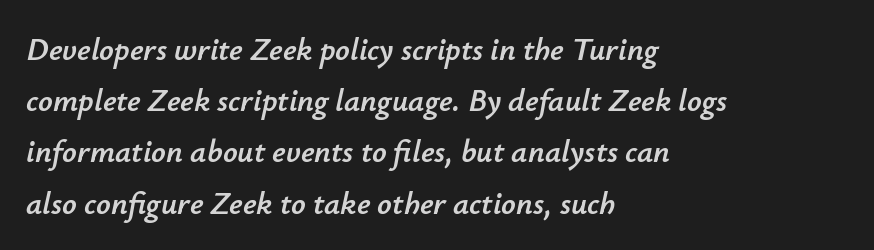
Tracking here is standard; glyphs follow each other at the usual distance. The baseline area is clear. A typesetter would call this proportional, since set widths differ per character. Every row of glyphs begins at an identical x-position on the left. Tall strokes in this sample are angled rather than plumb. These lines sit exactly where default settings would place them.
